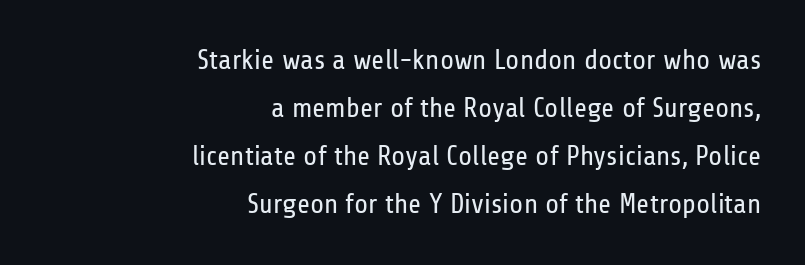
{"serif": "no", "italic": "no", "bold": "no", "weight": "regular", "width": "condensed", "stroke_contrast": "low", "x_height": "medium", "monospaced": "no", "underline": "no", "align": "right", "line_spacing_ratio": 1.72, "letter_spacing": "normal", "letter_spacing_em": 0.0, "glyph_px": 28}
